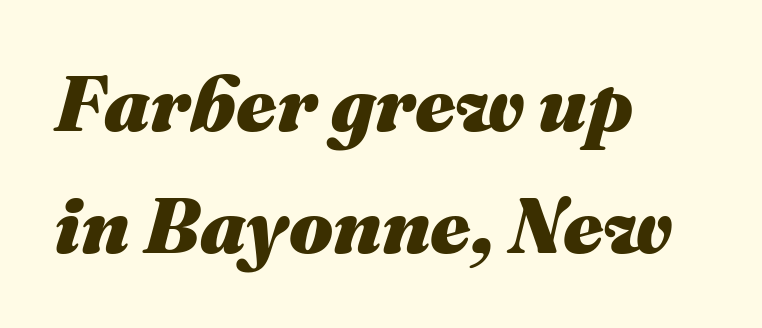
{"italic": "yes", "lean": "right", "slant_degrees": 16, "bold": "yes", "weight": "heavy", "width": "normal", "stroke_contrast": "medium", "x_height": "medium", "monospaced": "no", "underline": "no", "align": "left", "line_spacing": "normal", "line_spacing_ratio": 1.57, "letter_spacing": "normal", "letter_spacing_em": 0.0, "glyph_px": 78}
